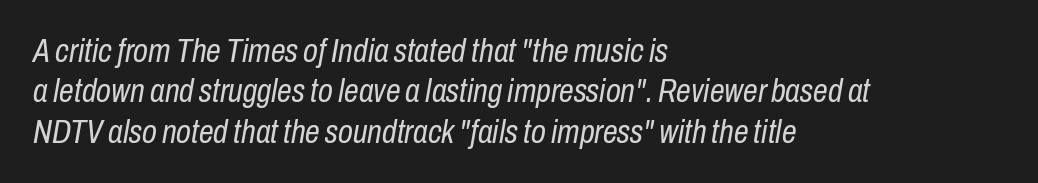
The image shows 33 px regular-weight, condensed type, italic (leaning right); set left-aligned, line spacing 1.22x, normal letter spacing, not underlined; low stroke contrast and a medium x-height.
